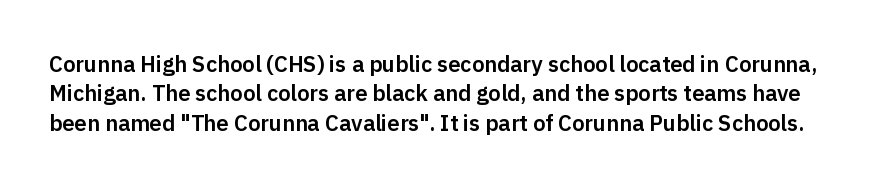
{"italic": "no", "underline": "no", "line_spacing": "normal", "line_spacing_ratio": 1.33, "letter_spacing": "normal", "letter_spacing_em": 0.0, "glyph_px": 22}
